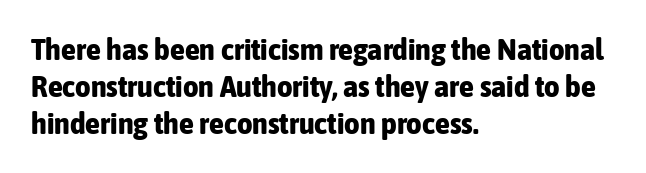
Q: Is the text bold? A: Yes.
Q: Is the text italic (slanted)? A: No, it is upright.
Q: Is the typeface a serif or a sans-serif typeface? A: Sans-serif.
Q: Is the text underlined? A: No.
Q: How is the paragraph aligned? A: Left-aligned.
Q: Is the spacing between letters normal or unusually wide? A: Normal.
Q: Width (condensed, normal, or wide)? A: Condensed.
Q: Stroke contrast? A: Low.
Q: x-height? A: Medium.
Q: Monospaced? A: No.
